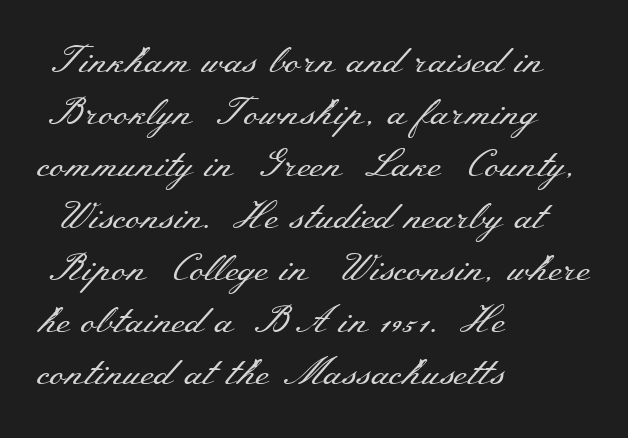
{"serif": "yes", "bold": "no", "weight": "regular", "width": "wide", "stroke_contrast": "medium", "x_height": "small", "monospaced": "no", "underline": "no", "align": "left", "line_spacing": "normal", "line_spacing_ratio": 1.37, "letter_spacing": "normal", "letter_spacing_em": 0.0, "glyph_px": 38}
